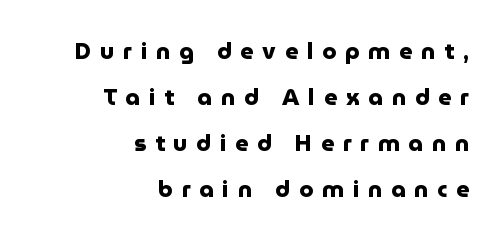
The zone under the glyphs is completely vacant. Right-aligned paragraph, ragged on the left. A full-strength bold gives these letters their thick strokes. This sample uses expanded letter spacing, leaving extra air between glyphs. The leading is generous, giving the passage an open texture.
